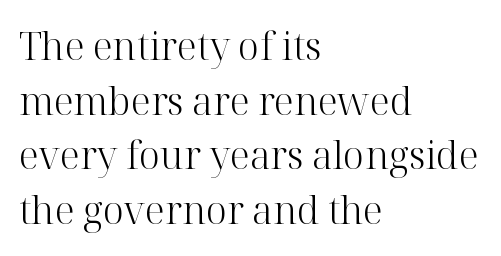
{"serif": "yes", "italic": "no", "bold": "no", "weight": "light", "width": "normal", "stroke_contrast": "high", "x_height": "medium", "monospaced": "no", "underline": "no", "align": "left", "line_spacing": "normal", "line_spacing_ratio": 1.44, "letter_spacing": "normal", "letter_spacing_em": 0.0, "glyph_px": 38}
